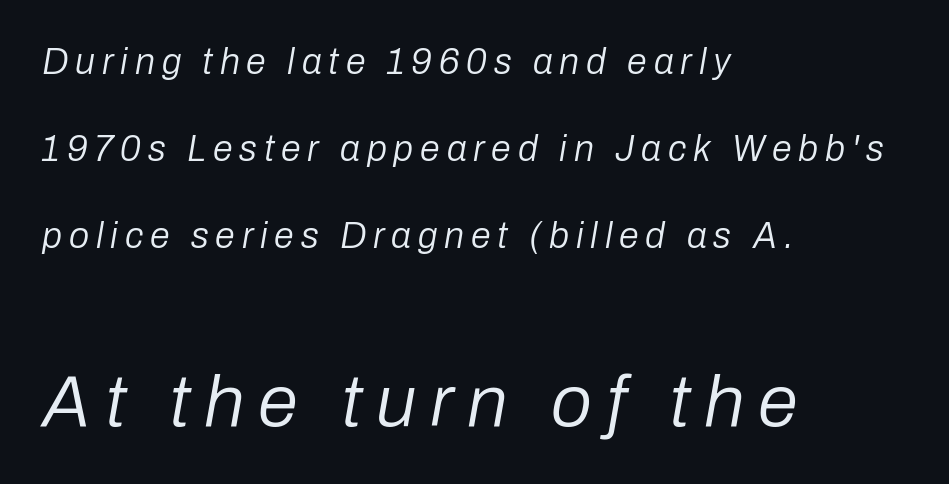
The text carries the slant typical of an italic or oblique font. The strokes are not fattened; the text isn't bold. The zone under the glyphs is completely vacant. The lower block of text is set noticeably larger than the block above it. The designer dialed line spacing up above the default. Caption: multi-line text, flush left, ragged right.
